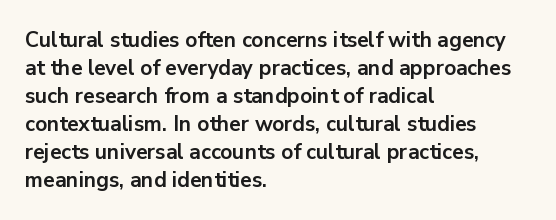
The image shows 21 px bold type, upright; set left-aligned, normal line spacing (1.33x), normal letter spacing, not underlined.
